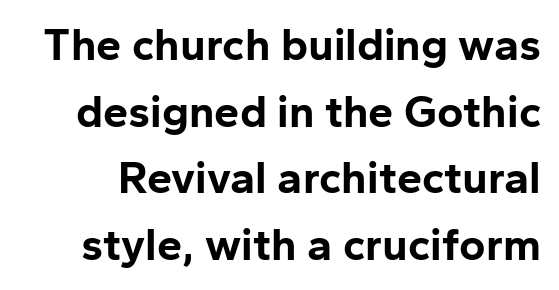
The image shows 45 px bold sans-serif type, upright; set normal line spacing (1.48x), normal letter spacing, not underlined; low stroke contrast and a medium x-height.
